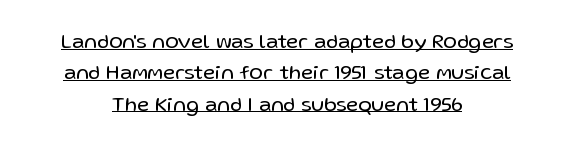
The tracking reads as untouched default to a designer's eye. Reading down the block, each line starts at a different indent, mirrored at its end. Regarding leading, the lines here are spaced in the standard way. Italic? Not at all — the glyphs are vertical. The string is rendered with underlining switched on. The face looks like a standard text weight, possibly lighter.
